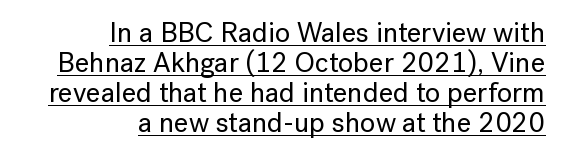
The image shows 28 px sans-serif type, upright; set right-aligned, tight line spacing (1.07x), normal letter spacing, underlined; low stroke contrast and a medium x-height.
